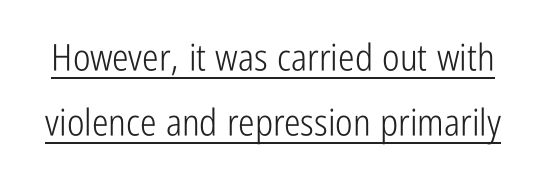
Q: Is the text bold? A: No.
Q: Is the text italic (slanted)? A: No, it is upright.
Q: Is the typeface a serif or a sans-serif typeface? A: Sans-serif.
Q: Is the text underlined? A: Yes.
Q: Is the spacing between letters normal or unusually wide? A: Normal.
Q: Width (condensed, normal, or wide)? A: Condensed.
Q: Stroke contrast? A: Low.
Q: x-height? A: Medium.
Q: Monospaced? A: No.
